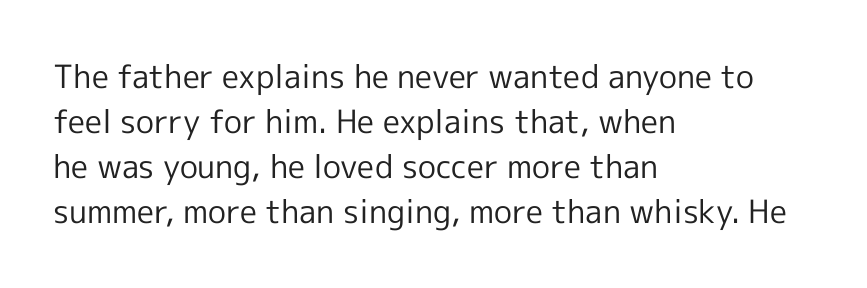
The image shows 32 px regular-weight sans-serif type, upright; set left-aligned, normal line spacing (1.41x), normal letter spacing, not underlined; a medium x-height.
